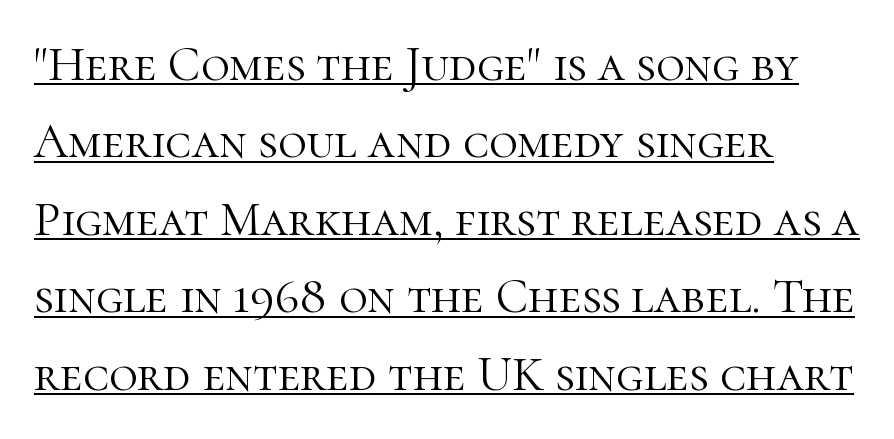
Q: Is the text bold? A: No.
Q: Is the text italic (slanted)? A: No, it is upright.
Q: Is the typeface a serif or a sans-serif typeface? A: Serif.
Q: Is the text underlined? A: Yes.
Q: How is the paragraph aligned? A: Left-aligned.
Q: Is the spacing between letters normal or unusually wide? A: Normal.
Q: Is the spacing between lines tight, normal or loose? A: Normal.
Q: Width (condensed, normal, or wide)? A: Normal.
Q: Stroke contrast? A: High.
Q: x-height? A: Medium.
Q: Monospaced? A: No.
